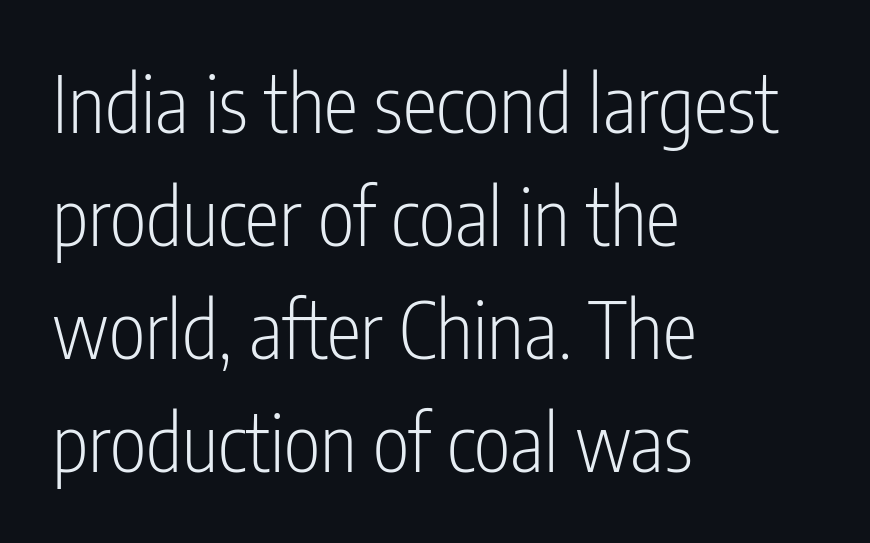
The image shows 78 px light, condensed sans-serif type, upright; set left-aligned, normal line spacing (1.45x), normal letter spacing, not underlined; low stroke contrast and a medium x-height.
